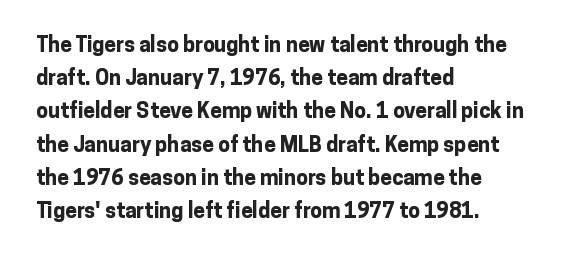
The image shows 21 px bold type, upright; set left-aligned, normal line spacing (1.58x), normal letter spacing, not underlined.
